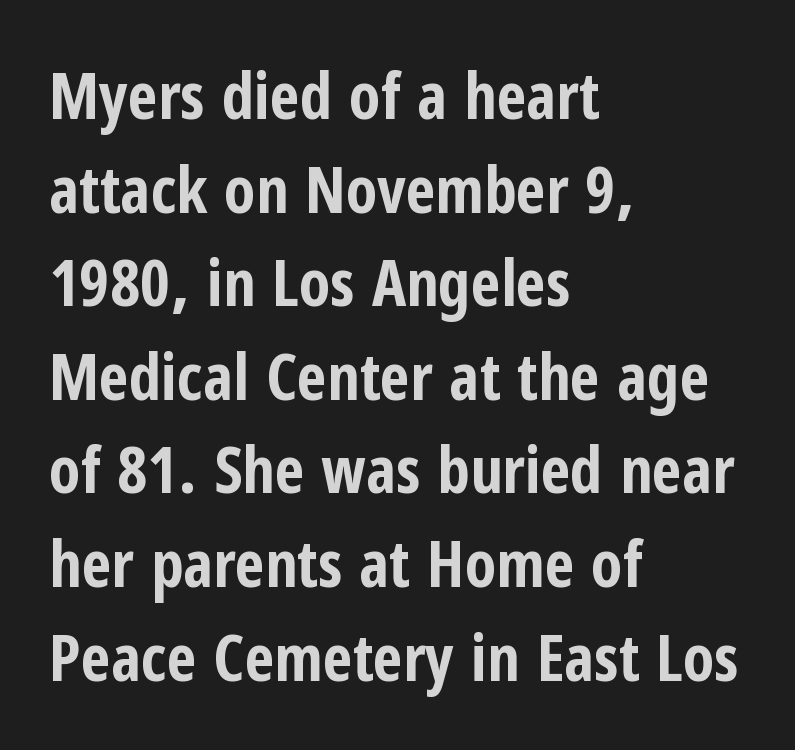
{"serif": "no", "italic": "no", "bold": "yes", "weight": "bold", "width": "condensed", "stroke_contrast": "low", "x_height": "medium", "monospaced": "no", "underline": "no", "align": "left", "line_spacing": "normal", "line_spacing_ratio": 1.44, "letter_spacing": "normal", "letter_spacing_em": 0.0, "glyph_px": 65}
